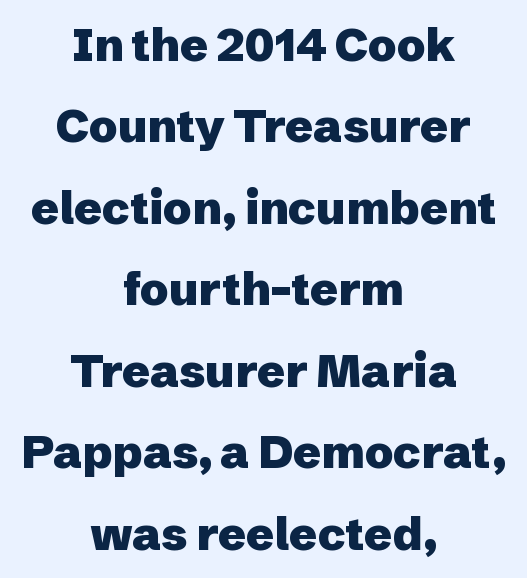
Q: Is the text bold? A: Yes.
Q: Is the text italic (slanted)? A: No, it is upright.
Q: Is the typeface a serif or a sans-serif typeface? A: Sans-serif.
Q: Is the text underlined? A: No.
Q: How is the paragraph aligned? A: Centered.
Q: Is the spacing between letters normal or unusually wide? A: Normal.
Q: Width (condensed, normal, or wide)? A: Normal.
Q: Stroke contrast? A: Low.
Q: x-height? A: Medium.
Q: Monospaced? A: No.
